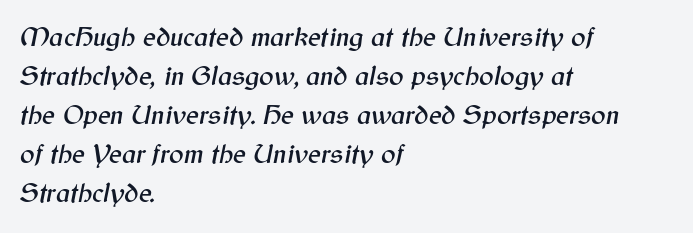
Q: Is the text italic (slanted)? A: Yes, it leans right by about 12 degrees.
Q: Is the text underlined? A: No.
Q: How is the paragraph aligned? A: Left-aligned.
Q: Is the spacing between letters normal or unusually wide? A: Normal.
Q: Is the spacing between lines tight, normal or loose? A: Normal.
